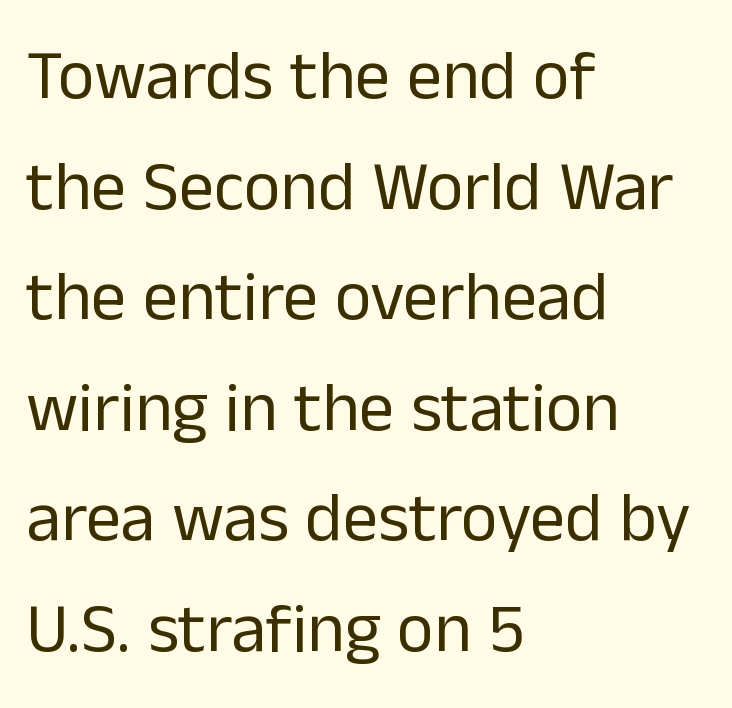
{"serif": "no", "italic": "no", "bold": "no", "weight": "regular", "width": "normal", "stroke_contrast": "low", "x_height": "medium", "monospaced": "no", "underline": "no", "align": "left", "line_spacing": "normal", "line_spacing_ratio": 1.58, "letter_spacing": "normal", "letter_spacing_em": 0.0, "glyph_px": 70}
